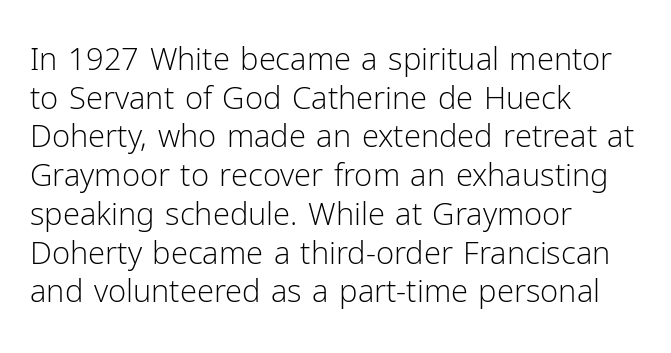
Has an underline been added? It has not. Stem width sits at or under what a default text font uses. Compared with a centered layout, this one pins lines to the left instead. Line spacing here is normal. Honestly, the letter spacing is just normal — you wouldn't notice it. These lines are rendered in a variable-pitch font.
